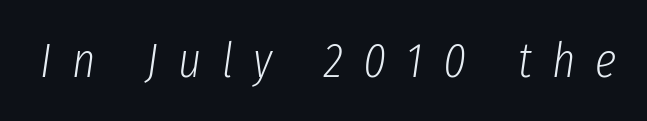
{"italic": "yes", "lean": "right", "slant_degrees": 8, "bold": "no", "weight": "light", "width": "condensed", "stroke_contrast": "low", "x_height": "medium", "monospaced": "no", "underline": "no", "letter_spacing": "wide", "letter_spacing_em": 0.41, "glyph_px": 49}
